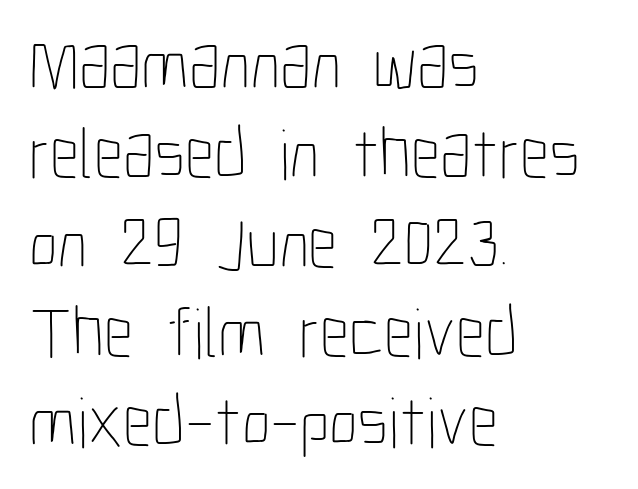
Visually the block forms a straight wall on the left and a jagged coastline on the right. A typesetter would call this proportional, since set widths differ per character. The lettering holds an erect, upright posture throughout. Has an underline been added? It has not. The typesetting does not lean heavy: it is not bold.
